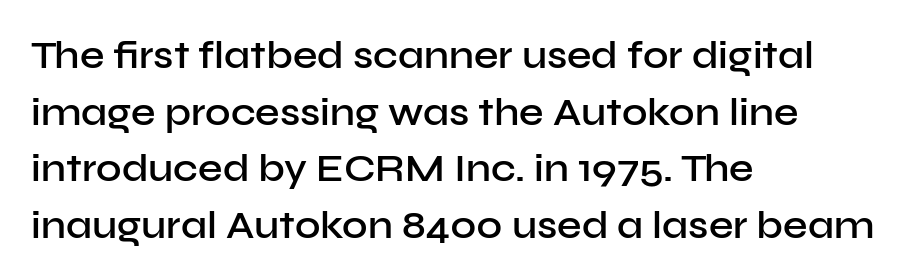
{"serif": "no", "italic": "no", "bold": "semi", "weight": "semibold", "width": "normal", "stroke_contrast": "low", "x_height": "medium", "monospaced": "no", "underline": "no", "align": "left", "line_spacing": "normal", "line_spacing_ratio": 1.45, "letter_spacing": "normal", "letter_spacing_em": 0.0, "glyph_px": 39}
